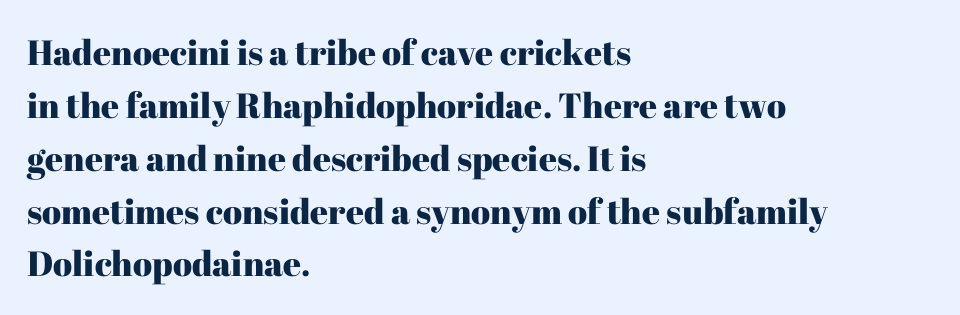
The type family on display is of the serif kind. In terms of leading, this rendering sits right in the middle. Posture: vertical. Only glyphs here, with clear space below each row. Does the copy run flush right? No — it runs flush left. The horizontal fit of the characters is conventional and even.
